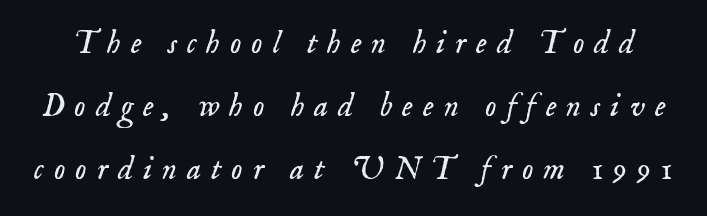
Regarding serifs, this sample has them. Stroke thickness stays within the range of a standard reading face or lighter. Here the designer chose a conventional face with non-uniform glyph widths. You can tell it's italic because the verticals aren't actually vertical. Spacing between characters has been opened up far beyond the box default. Line spacing here is loose.
